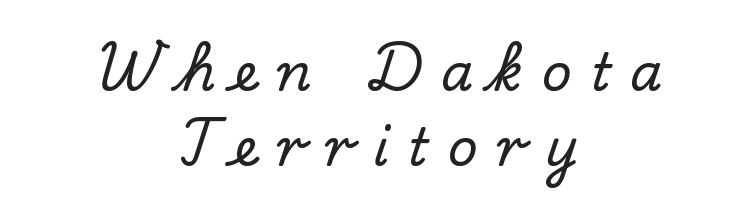
Q: Is the text italic (slanted)? A: Yes.
Q: Is the typeface a serif or a sans-serif typeface? A: Serif.
Q: Is the text underlined? A: No.
Q: How is the paragraph aligned? A: Centered.
Q: Is the spacing between letters normal or unusually wide? A: Unusually wide.
Q: Is the spacing between lines tight, normal or loose? A: Normal.
Q: Width (condensed, normal, or wide)? A: Normal.
Q: Stroke contrast? A: Low.
Q: x-height? A: Small.
Q: Monospaced? A: No.
